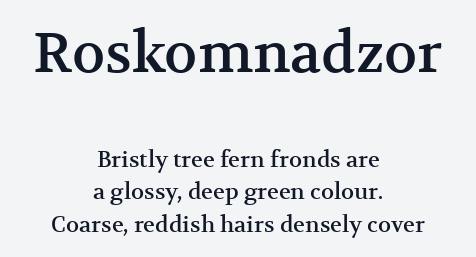
The image shows 56 px serif type, upright; set centered, normal line spacing (1.48x), normal letter spacing, not underlined; the first (top) block is 2.55x larger; medium stroke contrast and a medium x-height.
